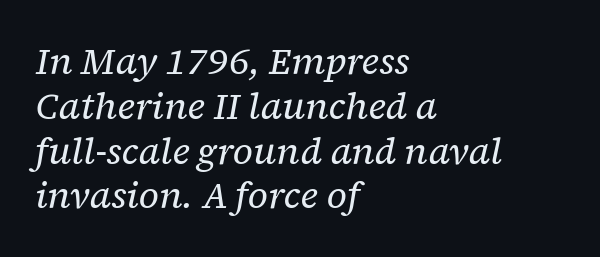
Q: Is the text bold? A: No.
Q: Is the text italic (slanted)? A: Yes, it leans right by about 12 degrees.
Q: Is the typeface a serif or a sans-serif typeface? A: Serif.
Q: Is the text underlined? A: No.
Q: How is the paragraph aligned? A: Left-aligned.
Q: Is the spacing between letters normal or unusually wide? A: Normal.
Q: Width (condensed, normal, or wide)? A: Normal.
Q: Stroke contrast? A: Low.
Q: x-height? A: Medium.
Q: Monospaced? A: No.
